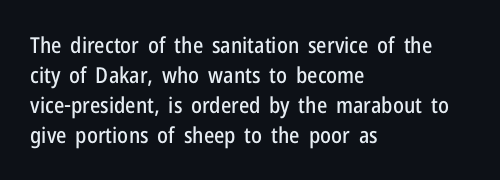
Decoration check: the copy has no underline. A roman cut, with each character standing at attention. The line-height multiplier appears to be the usual default. In CSS terms this would be text-align: left. Words appear dense and cohesive because spacing is normal.
